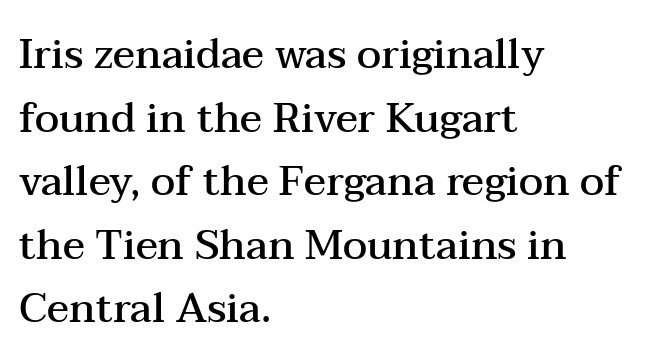
Q: Is the text bold? A: Semi-bold.
Q: Is the text italic (slanted)? A: No, it is upright.
Q: Is the typeface a serif or a sans-serif typeface? A: Serif.
Q: Is the text underlined? A: No.
Q: How is the paragraph aligned? A: Left-aligned.
Q: Is the spacing between letters normal or unusually wide? A: Normal.
Q: Is the spacing between lines tight, normal or loose? A: Normal.
Q: Width (condensed, normal, or wide)? A: Wide.
Q: Stroke contrast? A: Medium.
Q: x-height? A: Medium.
Q: Monospaced? A: No.
